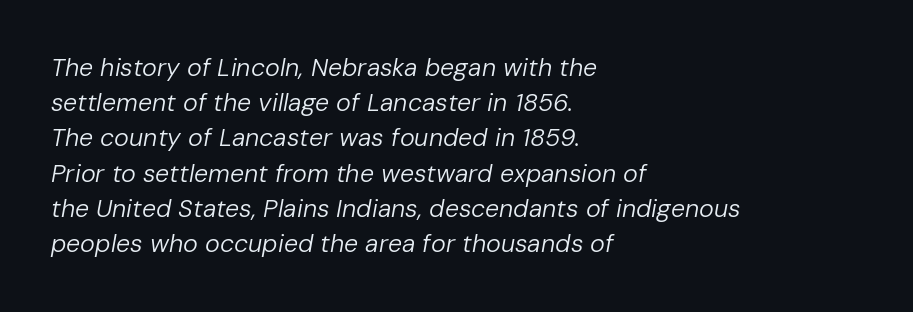
The image shows 25 px text type, italic (leaning right); set left-aligned, normal line spacing (1.41x), normal letter spacing, not underlined.
